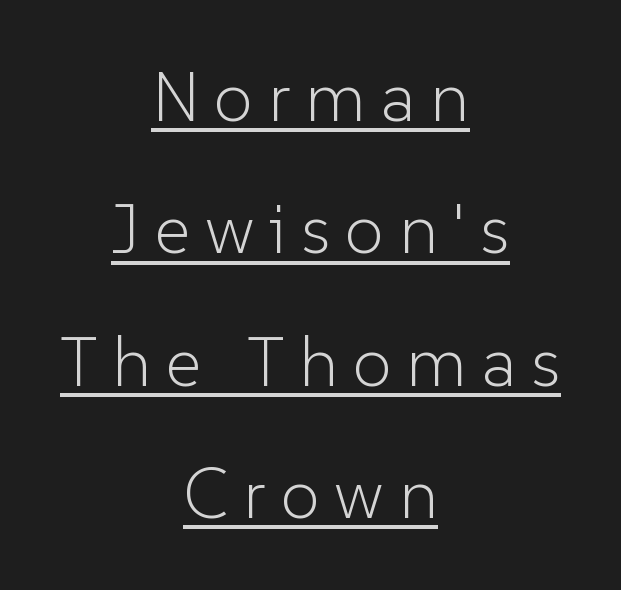
Q: Is the text bold? A: No.
Q: Is the text italic (slanted)? A: No, it is upright.
Q: Is the typeface a serif or a sans-serif typeface? A: Sans-serif.
Q: Is the text underlined? A: Yes.
Q: How is the paragraph aligned? A: Centered.
Q: Is the spacing between letters normal or unusually wide? A: Unusually wide.
Q: Width (condensed, normal, or wide)? A: Normal.
Q: Stroke contrast? A: Low.
Q: x-height? A: Medium.
Q: Monospaced? A: No.
